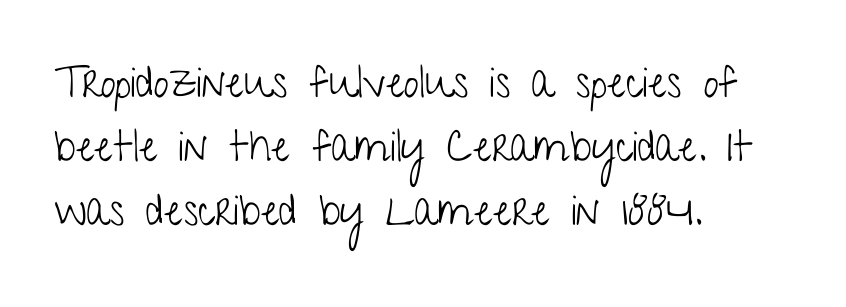
Q: Is the text bold? A: No.
Q: Is the text italic (slanted)? A: No, it is upright.
Q: Is the typeface a serif or a sans-serif typeface? A: Sans-serif.
Q: Is the text underlined? A: No.
Q: How is the paragraph aligned? A: Left-aligned.
Q: Is the spacing between letters normal or unusually wide? A: Normal.
Q: Is the spacing between lines tight, normal or loose? A: Normal.
Q: Width (condensed, normal, or wide)? A: Condensed.
Q: Stroke contrast? A: Low.
Q: x-height? A: Medium.
Q: Monospaced? A: No.
